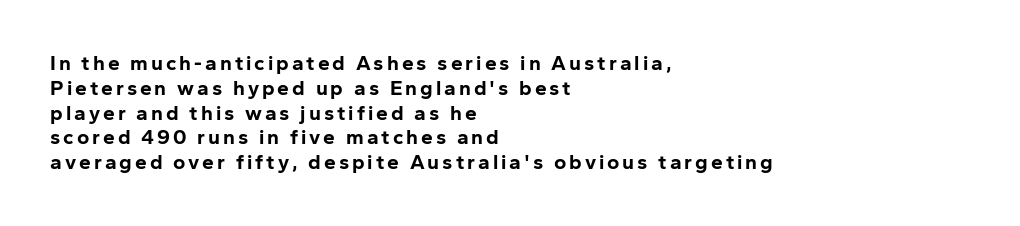
The lines are quadded left. This sample uses an upright cut, with every glyph sitting square on the baseline. Chunky letters — that's bold for sure. A bare baseline throughout the passage.
